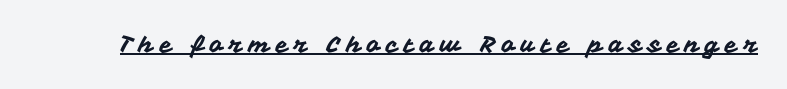
Q: Is the text italic (slanted)? A: Yes.
Q: Is the text underlined? A: Yes.
Q: Is the spacing between letters normal or unusually wide? A: Unusually wide.
